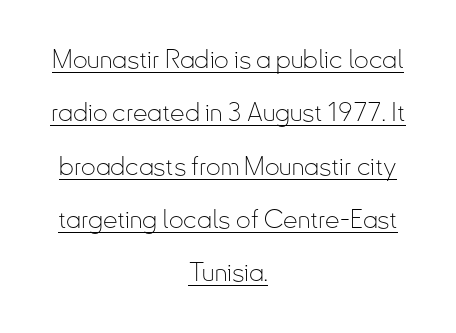
A typographer would call this underscored text. Italic? Not at all — the glyphs are vertical. Is there much room between lines? Yes — plenty of vertical air separates them. Heaviness? Minimal to ordinary, like unemphasized prose.
